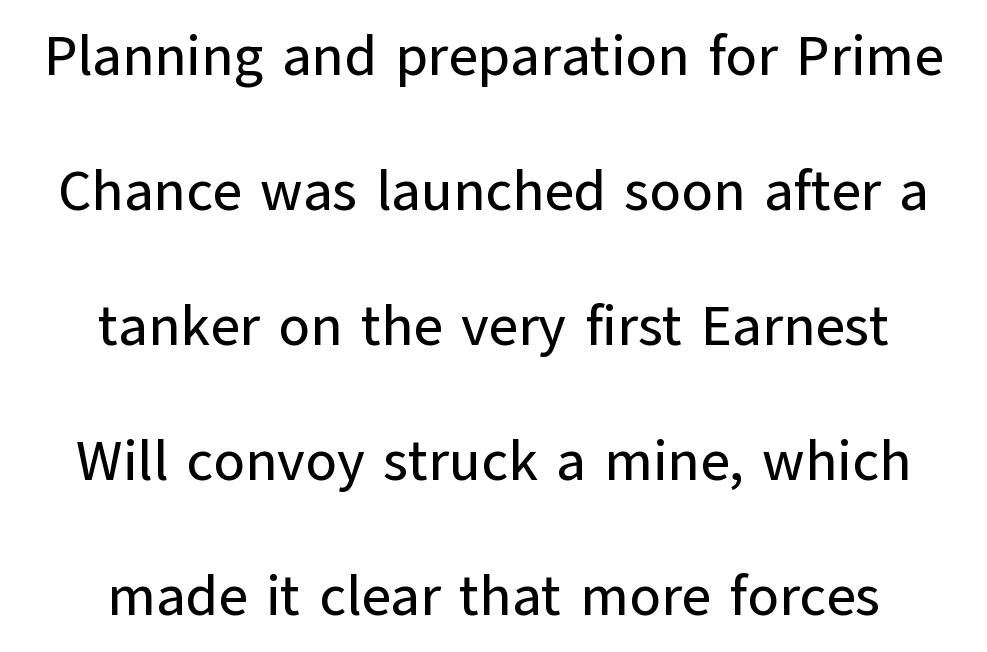
The image shows 57 px sans-serif type, upright; set centered, loose line spacing (2.37x), normal letter spacing, not underlined; low stroke contrast and a medium x-height.
